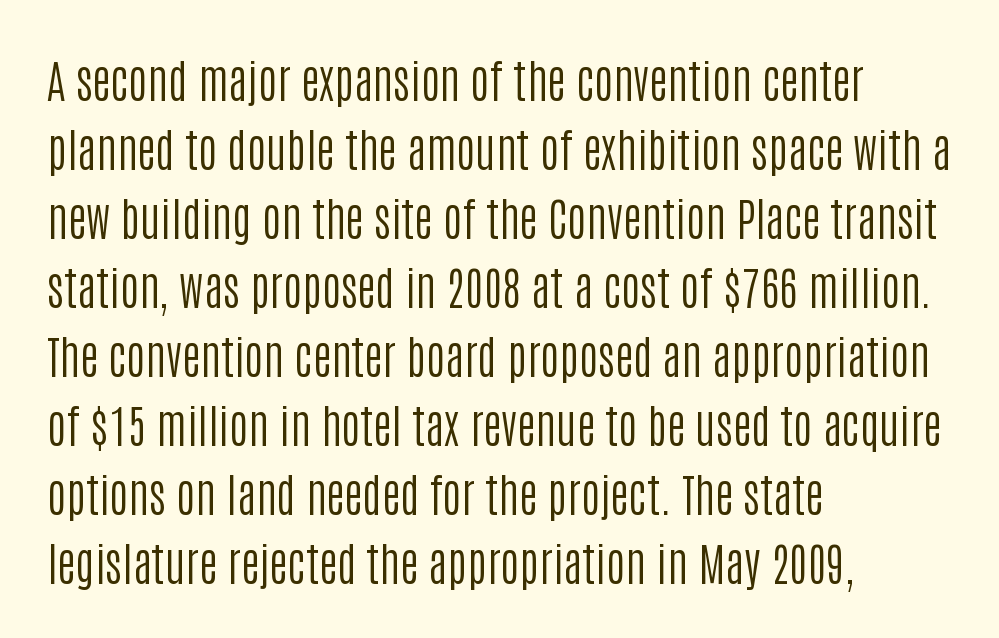
The image shows 46 px regular-weight, condensed sans-serif type, upright; set left-aligned, normal line spacing (1.5x), normal letter spacing, not underlined; low stroke contrast and a large x-height.
